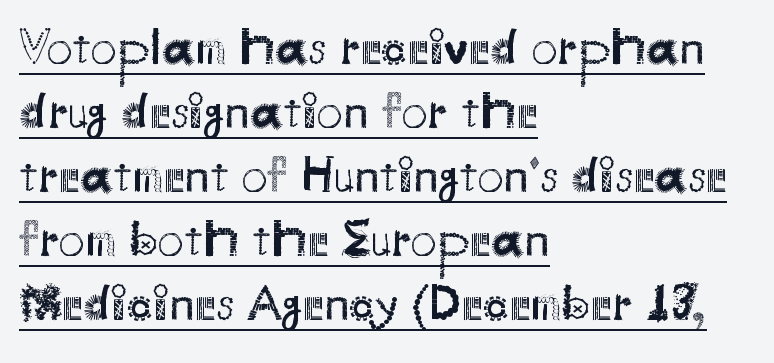
{"serif": "no", "italic": "no", "bold": "no", "weight": "regular", "width": "normal", "stroke_contrast": "medium", "x_height": "small", "monospaced": "no", "underline": "yes", "align": "left", "line_spacing_ratio": 1.23, "letter_spacing": "normal", "letter_spacing_em": 0.0, "glyph_px": 52}
